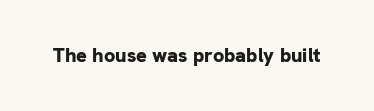
Q: Is the text bold? A: Yes.
Q: Is the text italic (slanted)? A: No, it is upright.
Q: Is the text underlined? A: No.
Q: Is the spacing between letters normal or unusually wide? A: Normal.
